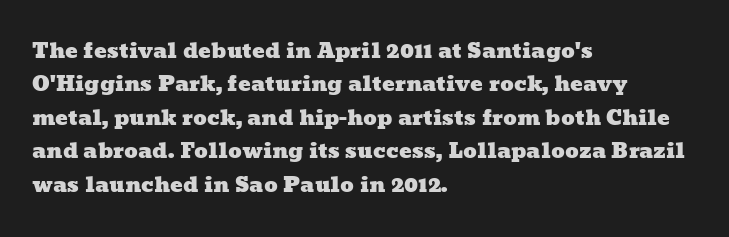
The image shows 21 px text type; set left-aligned, normal line spacing (1.59x), normal letter spacing, not underlined.
